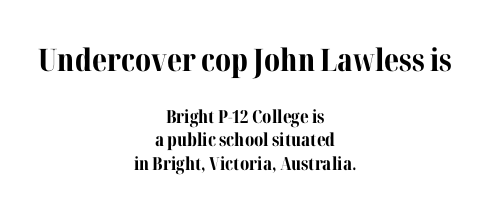
{"serif": "yes", "italic": "no", "bold": "yes", "weight": "bold", "width": "normal", "stroke_contrast": "medium", "x_height": "medium", "monospaced": "no", "underline": "no", "align": "center", "line_spacing": "normal", "line_spacing_ratio": 1.32, "letter_spacing": "normal", "letter_spacing_em": 0.0, "larger_block": "first", "size_ratio": 1.72, "glyph_px": 31}
